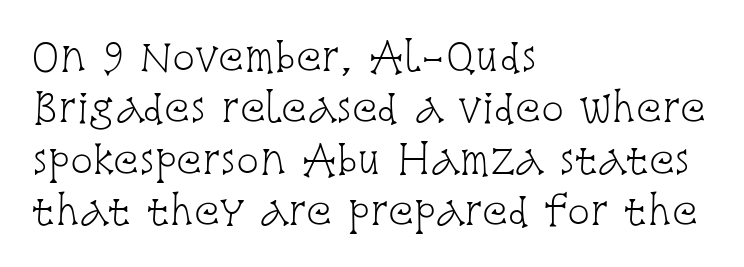
The image shows 38 px light, condensed serif type, upright; set left-aligned, normal line spacing (1.35x), normal letter spacing, not underlined; low stroke contrast and a large x-height.
